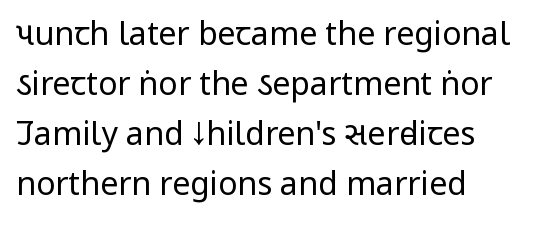
The image shows 32 px regular-weight, condensed sans-serif type, upright; set left-aligned, normal line spacing (1.56x), normal letter spacing, not underlined; low stroke contrast and a large x-height.
